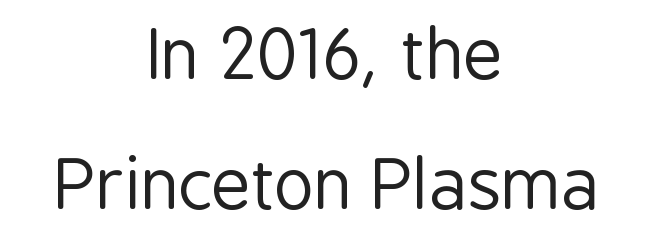
The image shows 69 px regular-weight, condensed sans-serif type, upright; set centered, line spacing 1.89x, normal letter spacing, not underlined; low stroke contrast and a medium x-height.
